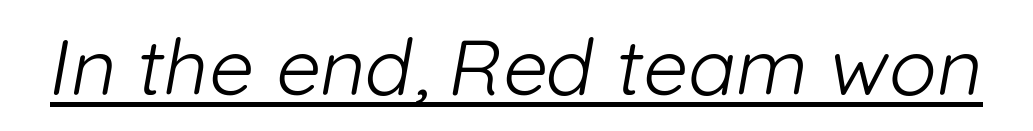
Stems here are at most as thick as an everyday book face. Each word holds together tightly as a unit, with standard inter-letter gaps. Grotesque or geometric, the face here clearly has no serifs. This rendering features underlined lettering. A typesetter would call this proportional, since set widths differ per character.
